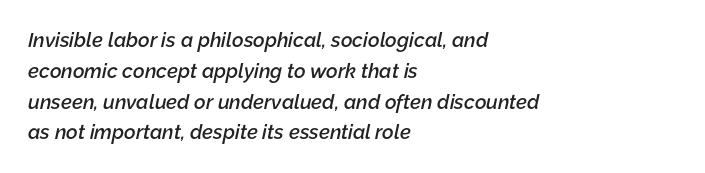
{"italic": "yes", "lean": "right", "slant_degrees": 12, "bold": "semi", "underline": "no", "align": "left", "line_spacing": "normal", "line_spacing_ratio": 1.54, "letter_spacing": "normal", "letter_spacing_em": 0.0, "glyph_px": 20}
